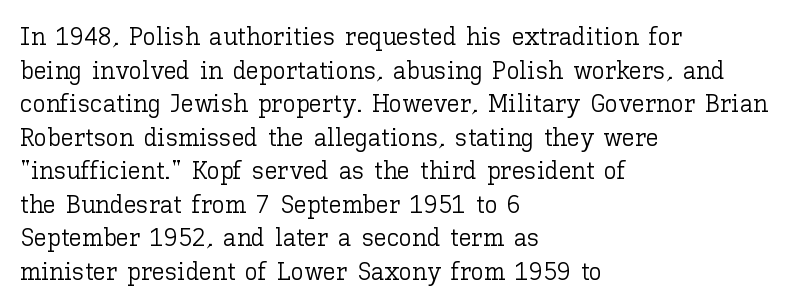
Interline gaps are of average width in this sample. In terms of posture, this sample is upright. Teacher's note: observe the even left margin — that is flush-left alignment. The cut favours lightness, reaching ordinary text weight at its darkest.
